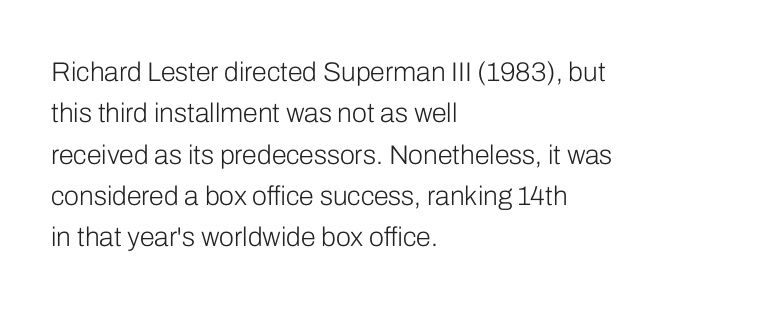
{"italic": "no", "bold": "no", "underline": "no", "align": "left", "line_spacing": "normal", "line_spacing_ratio": 1.53, "letter_spacing": "normal", "letter_spacing_em": 0.0, "glyph_px": 27}
